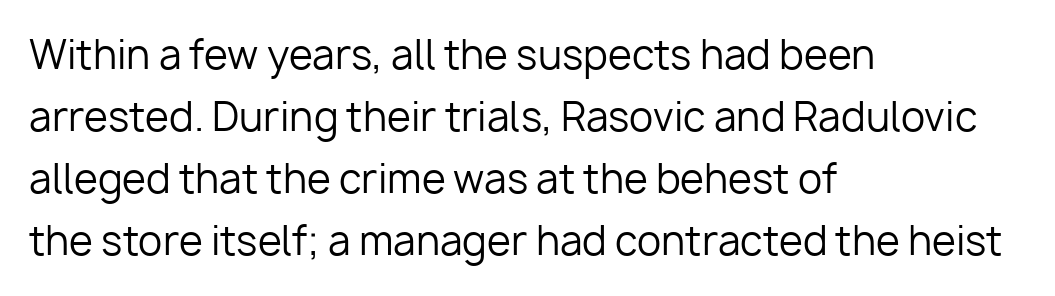
{"serif": "no", "italic": "no", "bold": "no", "weight": "regular", "width": "normal", "stroke_contrast": "low", "x_height": "medium", "monospaced": "no", "underline": "no", "align": "left", "line_spacing": "normal", "line_spacing_ratio": 1.59, "letter_spacing": "normal", "letter_spacing_em": 0.0, "glyph_px": 39}
